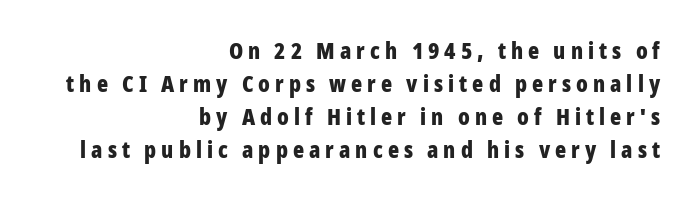
The image shows 23 px bold type, upright; set right-aligned, normal line spacing (1.43x), unusually wide letter spacing (+0.22 em), not underlined.
